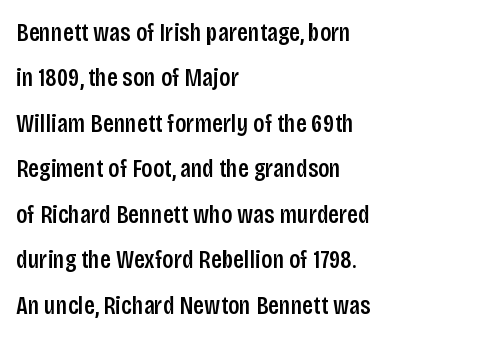
Reading down the block, your eye returns to a fixed left position each line. This rendering leaves character spacing at its baseline value. Is the type bold? Partly — it's a semibold, heavier than regular but not fully bold. Does the lettering tilt? It doesn't — this is upright.
